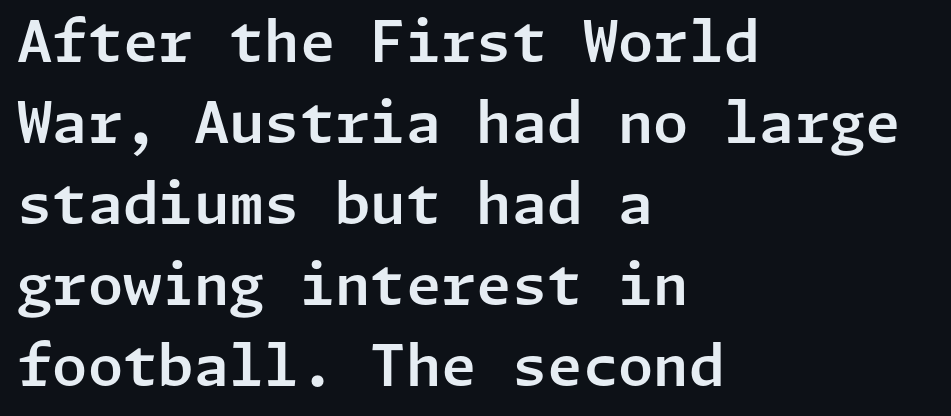
The image shows 57 px sans-serif type, upright; set left-aligned, normal line spacing (1.42x), normal letter spacing, not underlined; low stroke contrast and a medium x-height.
